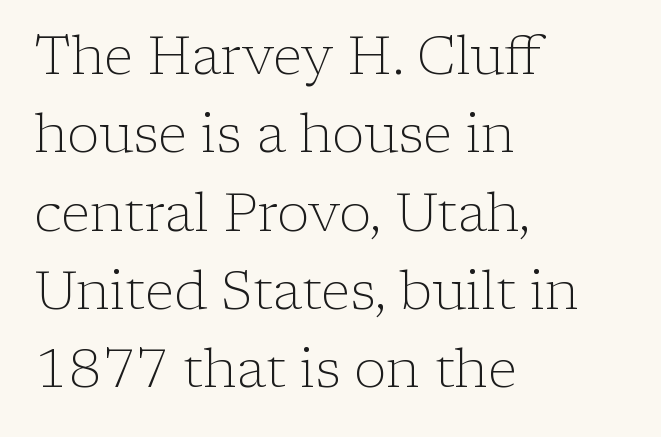
The image shows 54 px light serif type, upright; set left-aligned, normal line spacing (1.45x), normal letter spacing, not underlined; low stroke contrast and a medium x-height.
